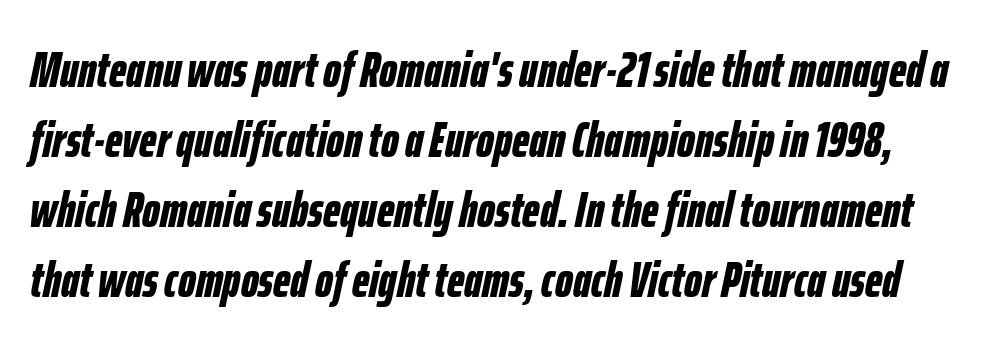
Q: Is the text bold? A: Yes.
Q: Is the text italic (slanted)? A: Yes, it leans right by about 12 degrees.
Q: Is the text underlined? A: No.
Q: Is the spacing between letters normal or unusually wide? A: Normal.
Q: Is the spacing between lines tight, normal or loose? A: Normal.
Q: Width (condensed, normal, or wide)? A: Condensed.
Q: Stroke contrast? A: Low.
Q: x-height? A: Medium.
Q: Monospaced? A: No.
